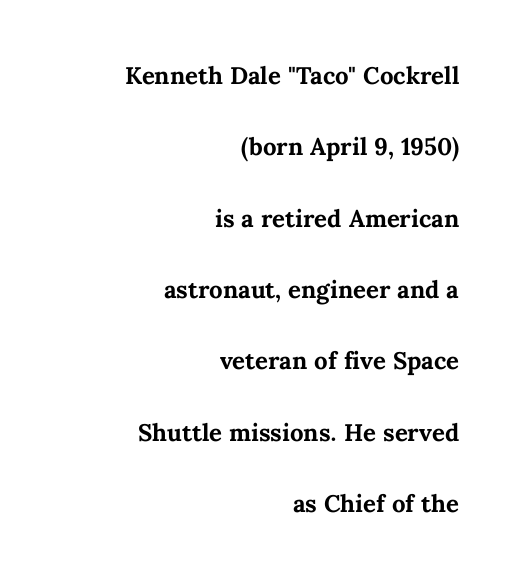
{"italic": "no", "bold": "yes", "weight": "semibold", "width": "normal", "stroke_contrast": "medium", "x_height": "medium", "monospaced": "no", "underline": "no", "align": "right", "line_spacing": "loose", "line_spacing_ratio": 2.23, "letter_spacing": "normal", "letter_spacing_em": 0.0, "glyph_px": 32}
